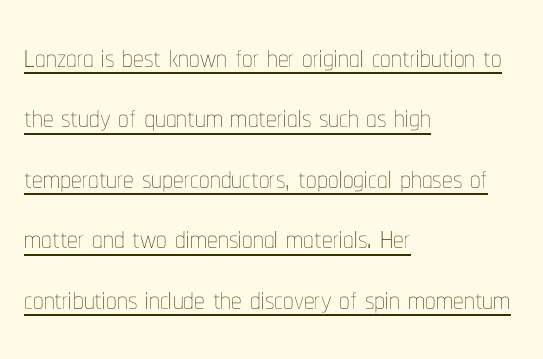
Q: Is the text bold? A: No.
Q: Is the text italic (slanted)? A: No, it is upright.
Q: Is the text underlined? A: Yes.
Q: How is the paragraph aligned? A: Left-aligned.
Q: Is the spacing between letters normal or unusually wide? A: Normal.
Q: Is the spacing between lines tight, normal or loose? A: Normal.
Q: Width (condensed, normal, or wide)? A: Condensed.
Q: Stroke contrast? A: Low.
Q: x-height? A: Medium.
Q: Monospaced? A: No.
